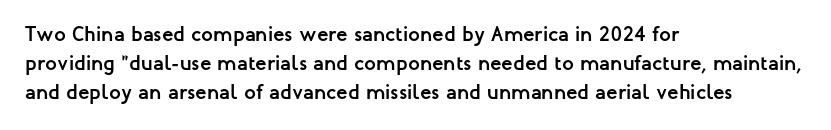
{"italic": "no", "bold": "yes", "underline": "no", "align": "left", "line_spacing": "normal", "line_spacing_ratio": 1.38, "letter_spacing": "normal", "letter_spacing_em": 0.0, "glyph_px": 21}
